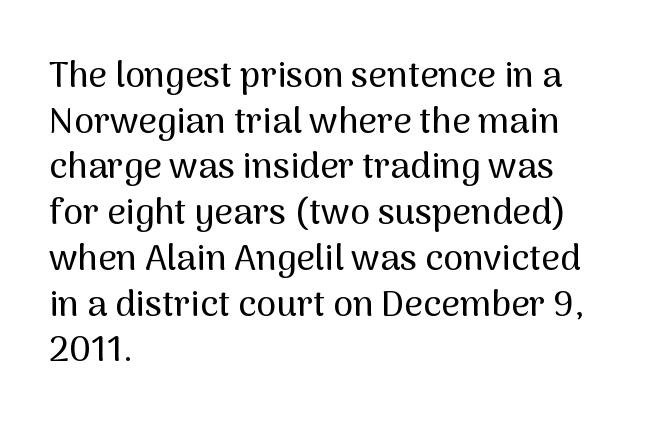
The image shows 36 px sans-serif type, upright; set left-aligned, normal line spacing (1.27x), normal letter spacing, not underlined; medium stroke contrast and a medium x-height.
